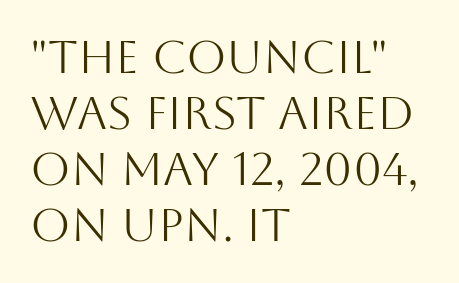
{"serif": "no", "italic": "no", "bold": "no", "weight": "light", "width": "normal", "stroke_contrast": "medium", "x_height": "large", "monospaced": "no", "underline": "no", "align": "left", "line_spacing_ratio": 1.22, "letter_spacing": "normal", "letter_spacing_em": 0.0, "glyph_px": 46}
